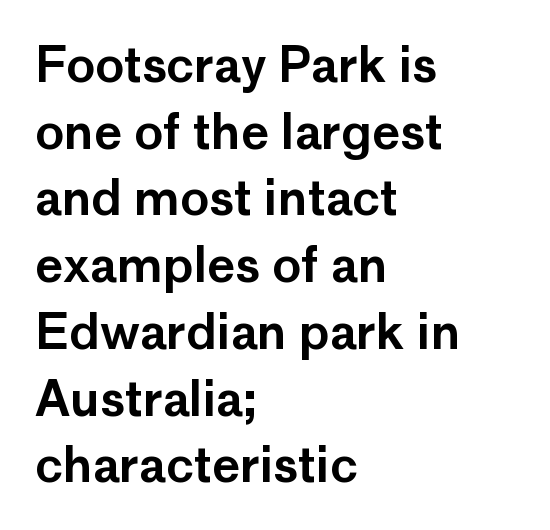
{"serif": "no", "italic": "no", "width": "normal", "stroke_contrast": "low", "x_height": "medium", "monospaced": "no", "underline": "no", "align": "left", "line_spacing": "normal", "line_spacing_ratio": 1.39, "letter_spacing": "normal", "letter_spacing_em": 0.0, "glyph_px": 48}
